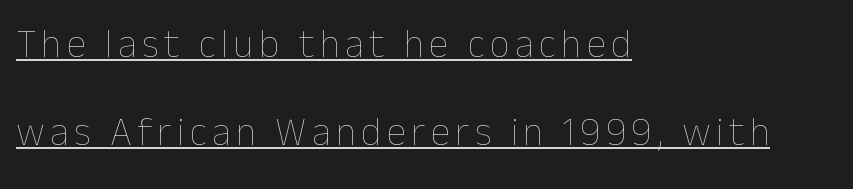
{"italic": "no", "bold": "no", "weight": "thin", "width": "normal", "stroke_contrast": "low", "x_height": "medium", "monospaced": "no", "underline": "yes", "align": "left", "line_spacing": "loose", "line_spacing_ratio": 2.2, "glyph_px": 40}
